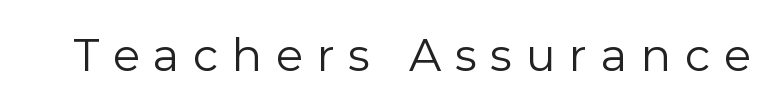
The image shows 45 px regular-weight sans-serif type, upright; set unusually wide letter spacing (+0.3 em), not underlined; low stroke contrast and a medium x-height.
